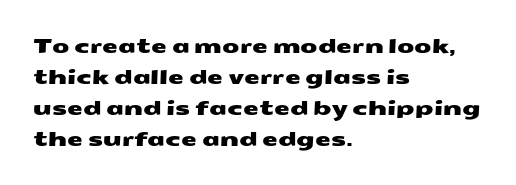
The image shows 20 px text type; set left-aligned, normal line spacing (1.55x), normal letter spacing, not underlined.
